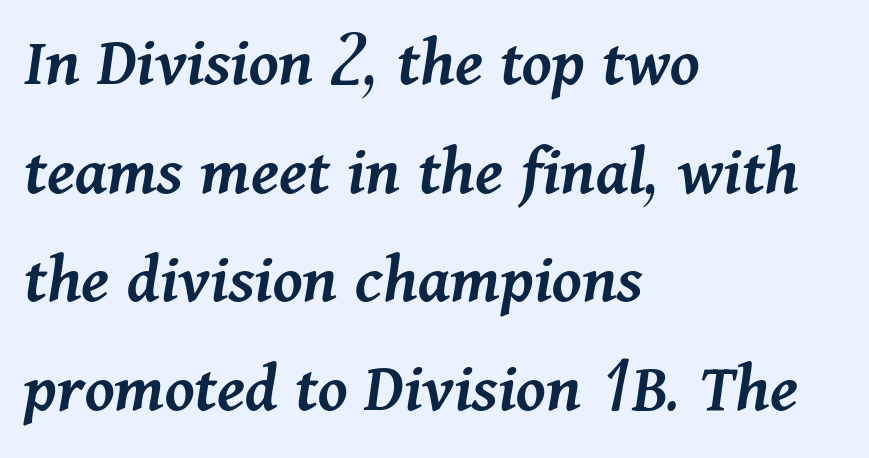
The image shows 72 px semibold type, italic (leaning right); set left-aligned, normal line spacing (1.51x), normal letter spacing, not underlined; medium stroke contrast and a medium x-height.
